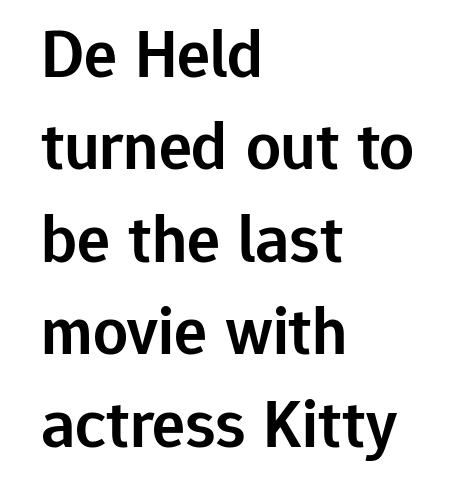
{"serif": "no", "italic": "no", "bold": "semi", "weight": "semibold", "width": "normal", "stroke_contrast": "low", "x_height": "medium", "monospaced": "no", "underline": "no", "align": "left", "line_spacing": "normal", "line_spacing_ratio": 1.34, "letter_spacing": "normal", "letter_spacing_em": 0.0, "glyph_px": 69}
